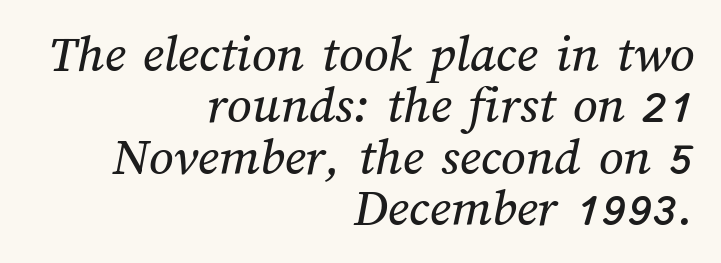
The gaps between neighbouring characters are ordinary and unremarkable. The face used here is proportionally spaced, like ordinary book or web type. Just letters on the line, the space beneath them empty. What's the leading like? Squeezed, with rows nearly overlapping. Visually the block forms a straight wall on the right and a jagged coastline on the left.
